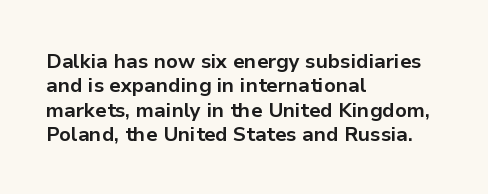
Q: Is the text bold? A: Yes.
Q: Is the text italic (slanted)? A: No, it is upright.
Q: Is the text underlined? A: No.
Q: How is the paragraph aligned? A: Left-aligned.
Q: Is the spacing between letters normal or unusually wide? A: Normal.
